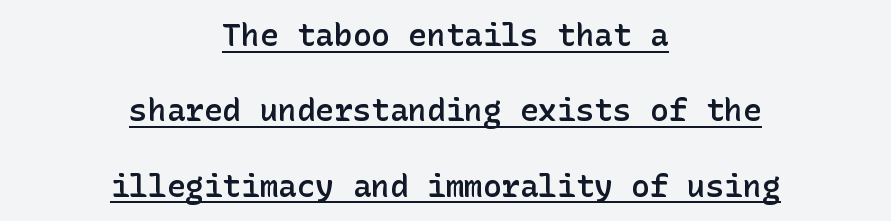
The image shows 31 px semibold sans-serif type, upright; set centered, loose line spacing (2.43x), normal letter spacing, underlined; low stroke contrast and a medium x-height.
